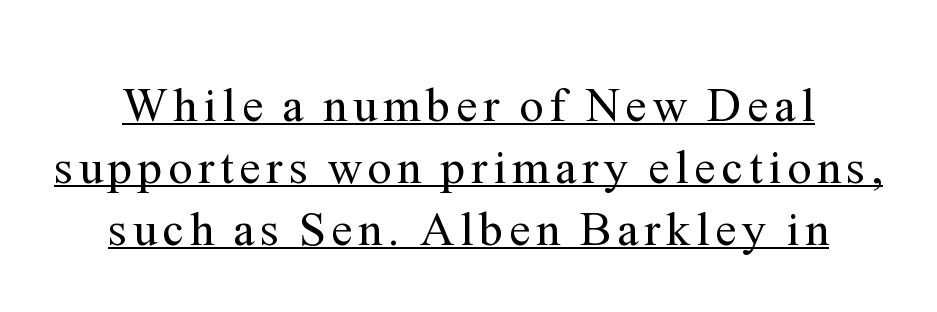
Q: Is the text bold? A: No.
Q: Is the text italic (slanted)? A: No, it is upright.
Q: Is the typeface a serif or a sans-serif typeface? A: Serif.
Q: Is the text underlined? A: Yes.
Q: How is the paragraph aligned? A: Centered.
Q: Is the spacing between lines tight, normal or loose? A: Normal.
Q: Width (condensed, normal, or wide)? A: Normal.
Q: Stroke contrast? A: Medium.
Q: x-height? A: Medium.
Q: Monospaced? A: No.
